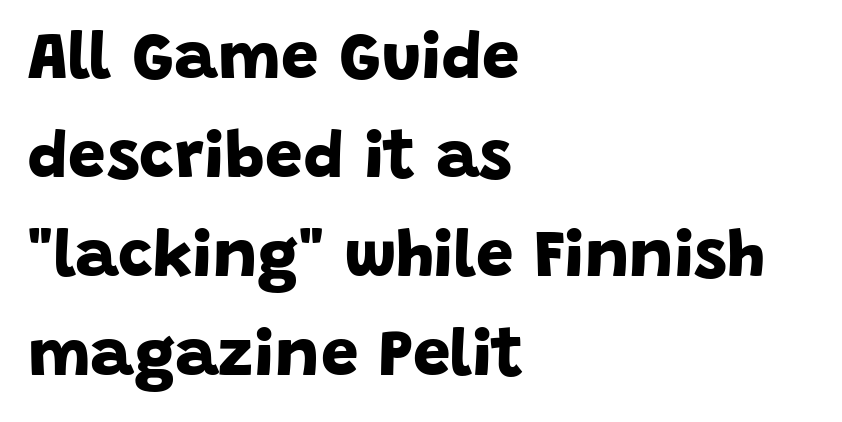
The image shows 67 px bold sans-serif type; set left-aligned, normal line spacing (1.48x), normal letter spacing, not underlined; low stroke contrast and a large x-height.
